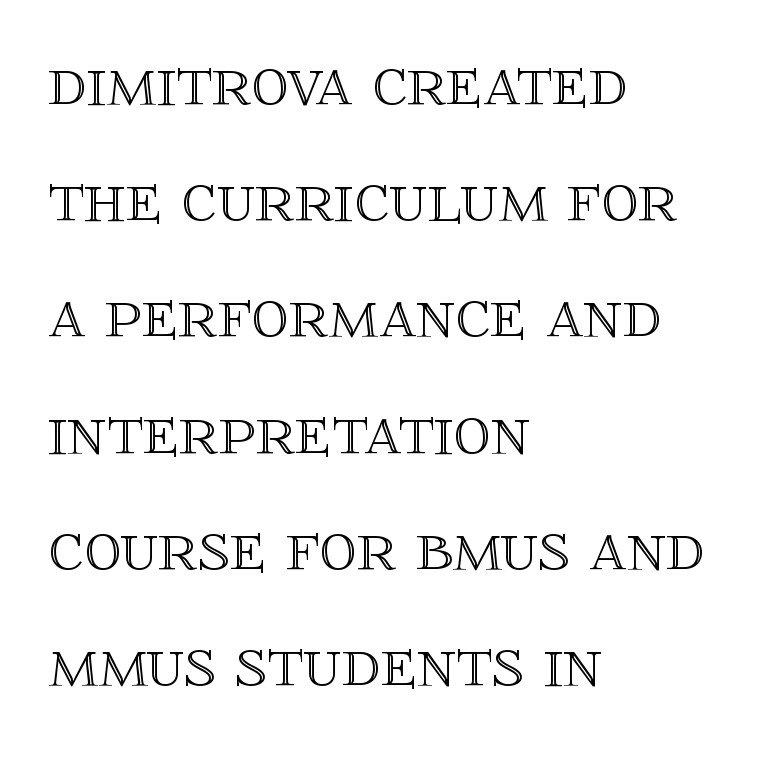
{"italic": "no", "width": "normal", "x_height": "large", "monospaced": "no", "underline": "no", "align": "left", "line_spacing": "normal", "line_spacing_ratio": 1.57, "letter_spacing": "normal", "letter_spacing_em": 0.0, "glyph_px": 74}
